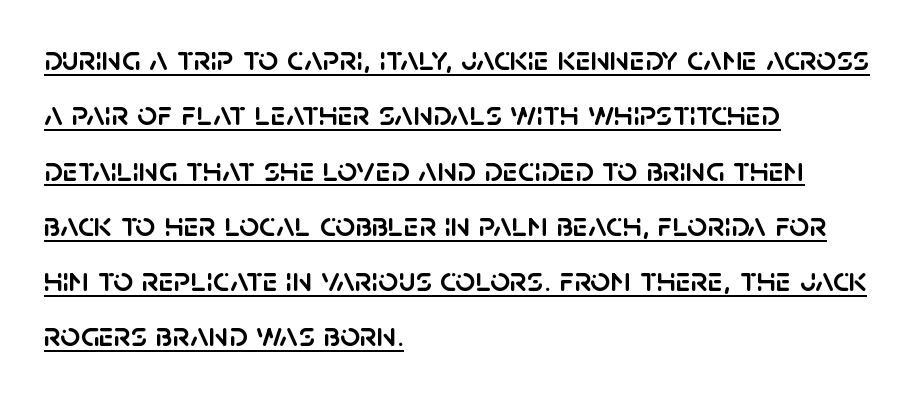
Note the varied advance widths — an 'i' is clearly narrower than an 'm'. Vertically, the passage feels balanced, rows spaced as you'd expect. Every character sits straight up, as roman type does. Characters follow at the spacing the type designer built in. The glyphs in this specimen are sans serif. The compositor pushed each line to the left boundary.
